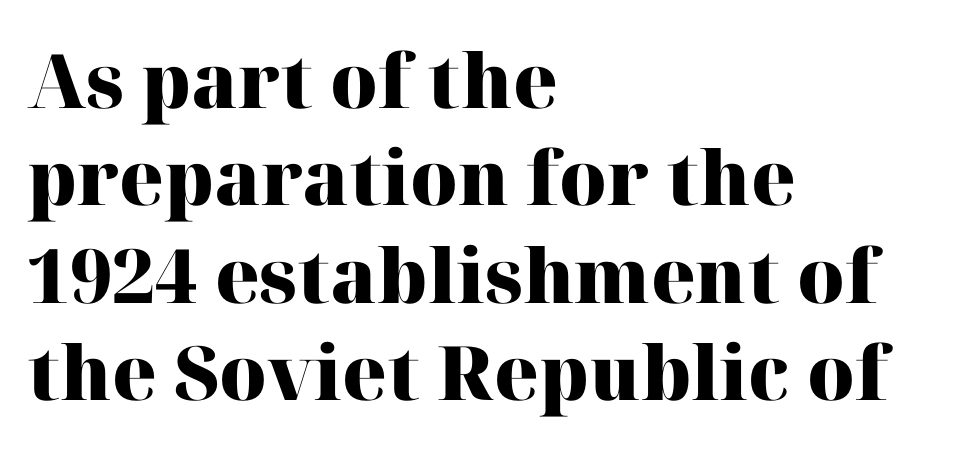
Q: Is the text bold? A: Yes.
Q: Is the text italic (slanted)? A: No, it is upright.
Q: Is the typeface a serif or a sans-serif typeface? A: Serif.
Q: Is the text underlined? A: No.
Q: How is the paragraph aligned? A: Left-aligned.
Q: Is the spacing between letters normal or unusually wide? A: Normal.
Q: Is the spacing between lines tight, normal or loose? A: Normal.
Q: Width (condensed, normal, or wide)? A: Normal.
Q: Stroke contrast? A: High.
Q: x-height? A: Medium.
Q: Monospaced? A: No.
